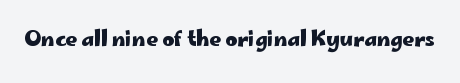
Q: Is the text bold? A: Yes.
Q: Is the text italic (slanted)? A: No, it is upright.
Q: Is the text underlined? A: No.
Q: Is the spacing between letters normal or unusually wide? A: Normal.
